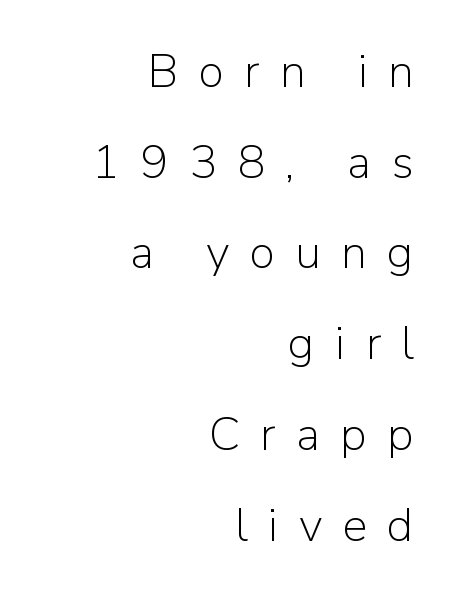
The image shows 47 px light sans-serif type, upright; set right-aligned, loose line spacing (1.93x), unusually wide letter spacing (+0.43 em), not underlined; low stroke contrast and a medium x-height.
